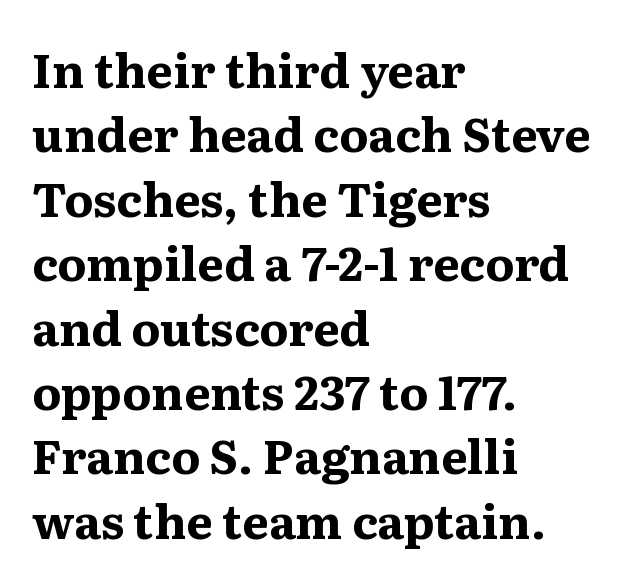
A roman cut, with each character standing at attention. The letters advance in unequal steps, a hallmark of proportional type. The rows are spaced the way most documents space them. Leftover space on each line is placed entirely after the last word. Glance below the letters and you will spot only blank space.
